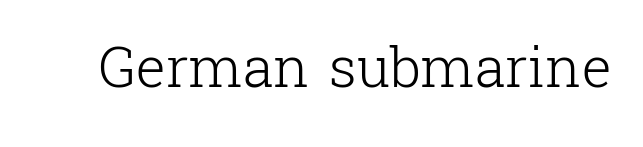
{"serif": "yes", "italic": "no", "bold": "no", "weight": "light", "width": "normal", "stroke_contrast": "low", "x_height": "medium", "monospaced": "no", "underline": "no", "letter_spacing": "normal", "letter_spacing_em": 0.0, "glyph_px": 56}
